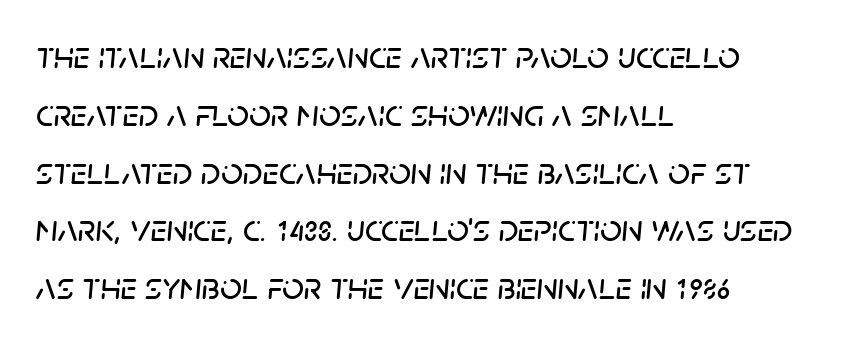
{"italic": "yes", "lean": "right", "slant_degrees": 5, "width": "normal", "stroke_contrast": "low", "x_height": "large", "monospaced": "no", "underline": "no", "align": "left", "line_spacing": "normal", "line_spacing_ratio": 1.52, "letter_spacing": "normal", "letter_spacing_em": 0.0, "glyph_px": 38}
